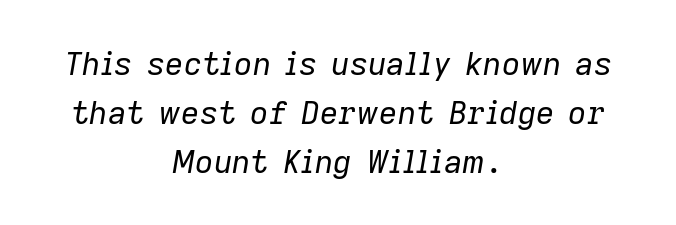
The image shows 32 px regular-weight type, italic (leaning right); set centered, normal line spacing (1.53x), normal letter spacing, not underlined; low stroke contrast and a medium x-height.
